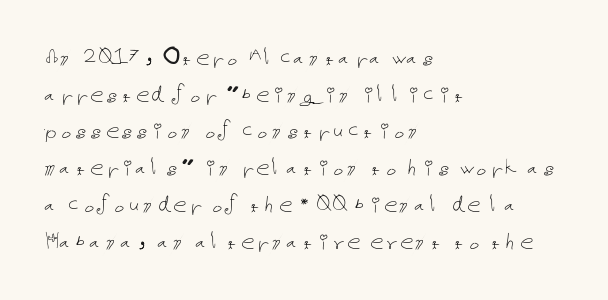
Q: Is the text bold? A: No.
Q: Is the text italic (slanted)? A: No, it is upright.
Q: Is the text underlined? A: No.
Q: How is the paragraph aligned? A: Left-aligned.
Q: Is the spacing between letters normal or unusually wide? A: Normal.
Q: Is the spacing between lines tight, normal or loose? A: Normal.
